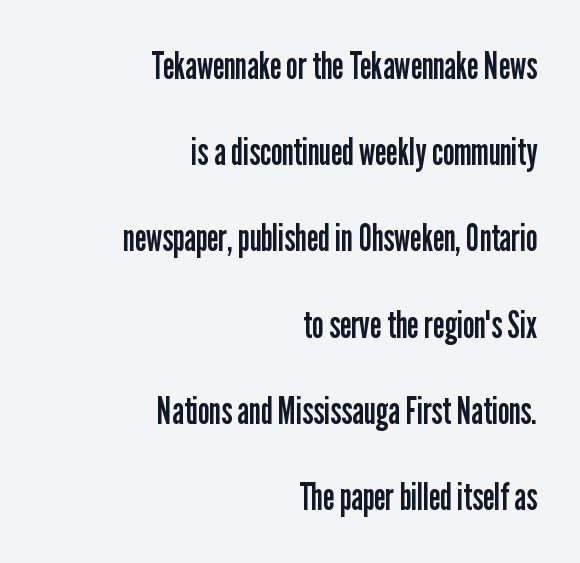
The image shows 37 px regular-weight, condensed sans-serif type, upright; set right-aligned, loose line spacing (2.33x), normal letter spacing, not underlined; low stroke contrast and a medium x-height.
